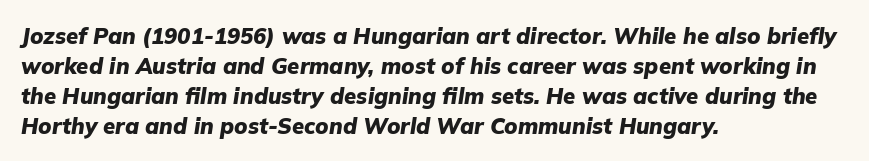
Q: Is the text bold? A: Yes.
Q: Is the text italic (slanted)? A: Yes, it leans right by about 9 degrees.
Q: Is the text underlined? A: No.
Q: How is the paragraph aligned? A: Left-aligned.
Q: Is the spacing between letters normal or unusually wide? A: Normal.
Q: Is the spacing between lines tight, normal or loose? A: Normal.
